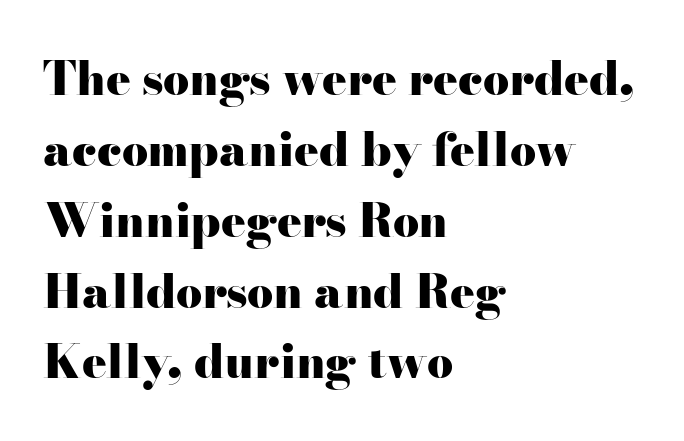
Q: Is the text bold? A: Yes.
Q: Is the text italic (slanted)? A: No, it is upright.
Q: Is the typeface a serif or a sans-serif typeface? A: Serif.
Q: Is the text underlined? A: No.
Q: How is the paragraph aligned? A: Left-aligned.
Q: Is the spacing between letters normal or unusually wide? A: Normal.
Q: Is the spacing between lines tight, normal or loose? A: Normal.
Q: Width (condensed, normal, or wide)? A: Wide.
Q: Stroke contrast? A: High.
Q: x-height? A: Small.
Q: Monospaced? A: No.
